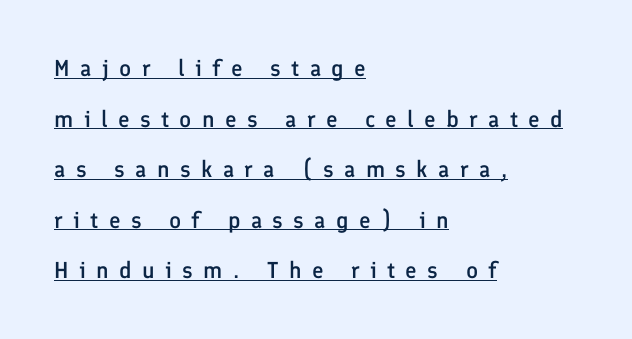
The specimen includes a rule beneath the text block's lines. Every letter is mildly thick-stroked: semibold rather than bold. Leading: increased. Between one letter and the next there's a generous, obvious gap. The type sits square on the baseline with zero lean. Which margin do the lines hug? The left one — the right edge is uneven.
